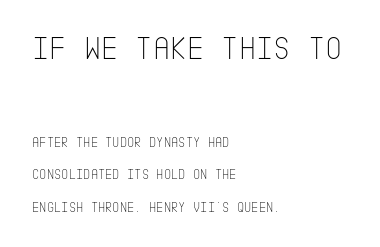
{"serif": "no", "italic": "no", "bold": "no", "weight": "thin", "width": "condensed", "stroke_contrast": "low", "x_height": "large", "underline": "no", "align": "left", "line_spacing": "loose", "line_spacing_ratio": 2.32, "letter_spacing": "normal", "letter_spacing_em": 0.0, "larger_block": "first", "size_ratio": 2.36, "glyph_px": 33}
